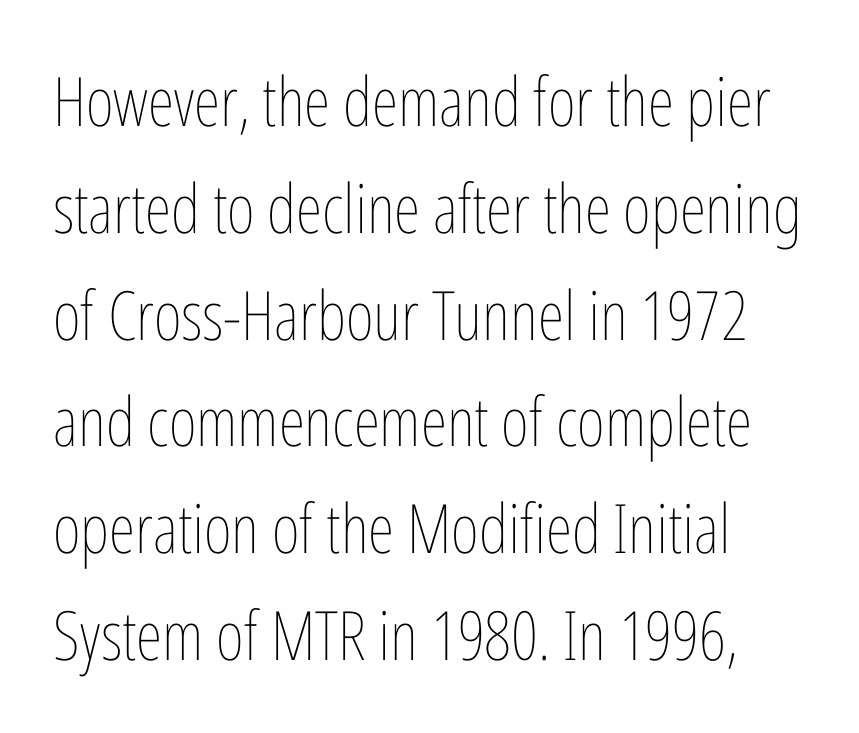
Q: Is the text bold? A: No.
Q: Is the text italic (slanted)? A: No, it is upright.
Q: Is the text underlined? A: No.
Q: How is the paragraph aligned? A: Left-aligned.
Q: Is the spacing between letters normal or unusually wide? A: Normal.
Q: Is the spacing between lines tight, normal or loose? A: Normal.
Q: Width (condensed, normal, or wide)? A: Condensed.
Q: Stroke contrast? A: Low.
Q: x-height? A: Medium.
Q: Monospaced? A: No.
